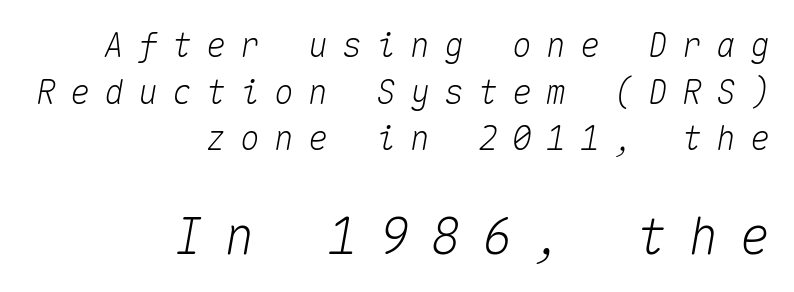
{"italic": "yes", "lean": "right", "slant_degrees": 10, "width": "normal", "stroke_contrast": "medium", "x_height": "medium", "monospaced": "yes", "underline": "no", "align": "right", "line_spacing": "normal", "line_spacing_ratio": 1.41, "letter_spacing": "wide", "letter_spacing_em": 0.43, "larger_block": "second", "size_ratio": 1.52, "glyph_px": 50}
